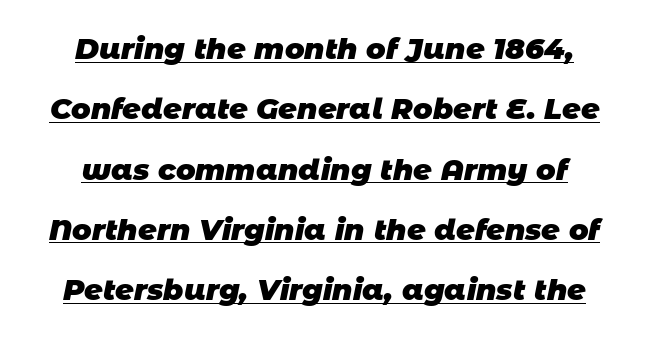
The image shows 29 px heavy sans-serif type; set centered, loose line spacing (2.08x), normal letter spacing, underlined; low stroke contrast and a large x-height.
